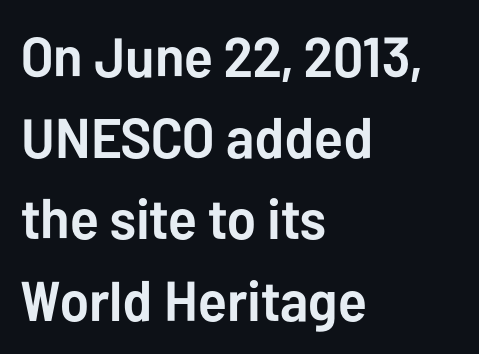
Inter-character spacing is left at the font's built-in metrics. As a designer I'd log this as weight 700, bold. Upright lettering throughout. Descender tails drop into unmarked territory.
